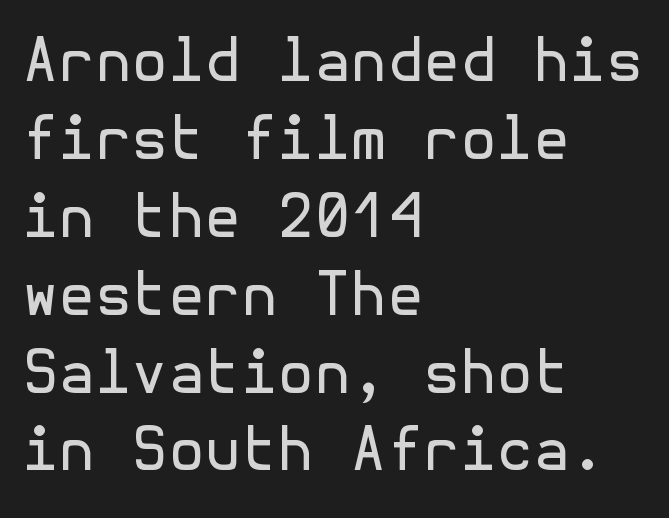
{"serif": "no", "italic": "no", "bold": "no", "weight": "regular", "width": "normal", "x_height": "medium", "underline": "no", "align": "left", "line_spacing": "normal", "line_spacing_ratio": 1.32, "letter_spacing": "normal", "letter_spacing_em": 0.0, "glyph_px": 59}
